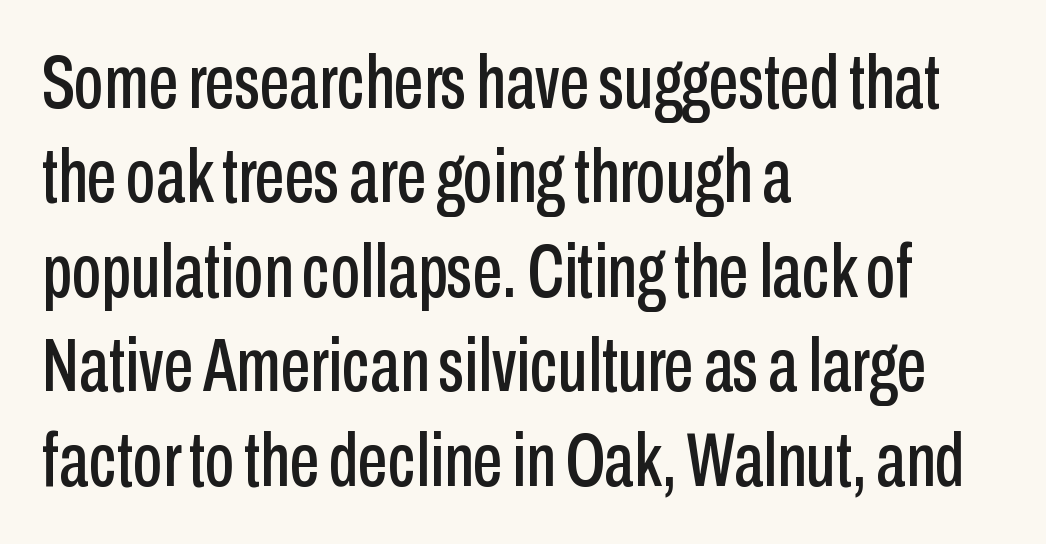
Q: Is the text italic (slanted)? A: No, it is upright.
Q: Is the typeface a serif or a sans-serif typeface? A: Sans-serif.
Q: Is the text underlined? A: No.
Q: How is the paragraph aligned? A: Left-aligned.
Q: Is the spacing between letters normal or unusually wide? A: Normal.
Q: Is the spacing between lines tight, normal or loose? A: Normal.
Q: Width (condensed, normal, or wide)? A: Condensed.
Q: Stroke contrast? A: Low.
Q: x-height? A: Medium.
Q: Monospaced? A: No.
